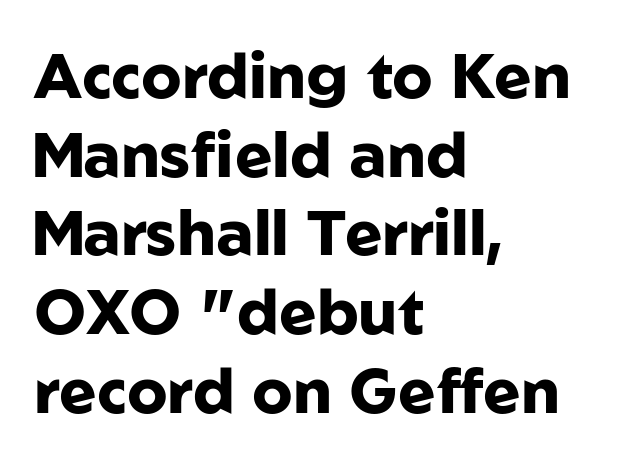
{"serif": "no", "italic": "no", "bold": "yes", "weight": "heavy", "width": "normal", "stroke_contrast": "low", "x_height": "medium", "monospaced": "no", "underline": "no", "align": "left", "line_spacing": "normal", "line_spacing_ratio": 1.25, "letter_spacing": "normal", "letter_spacing_em": 0.0, "glyph_px": 63}
